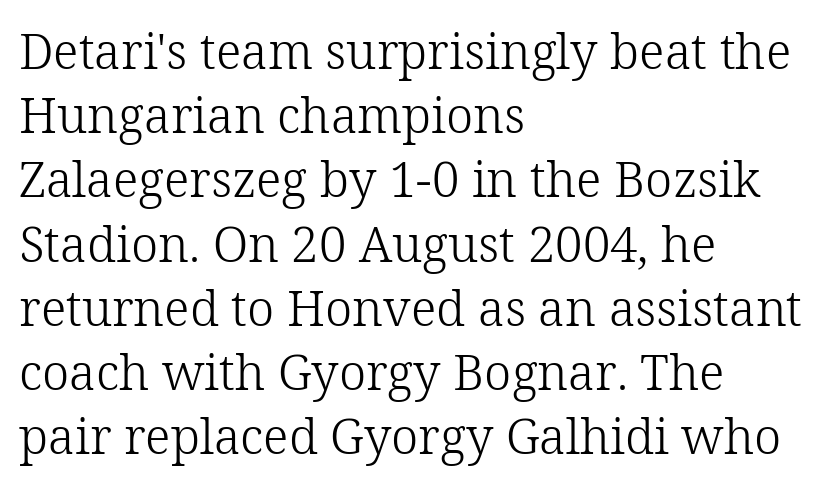
The face used here is proportionally spaced, like ordinary book or web type. Rendered with straight, roman letterforms. This rendering features lettering with no underline. This block has exactly the height ordinary leading produces. A typesetter would call this zero additional tracking. The text was rendered using a seriffed face with decorative stroke endings.
